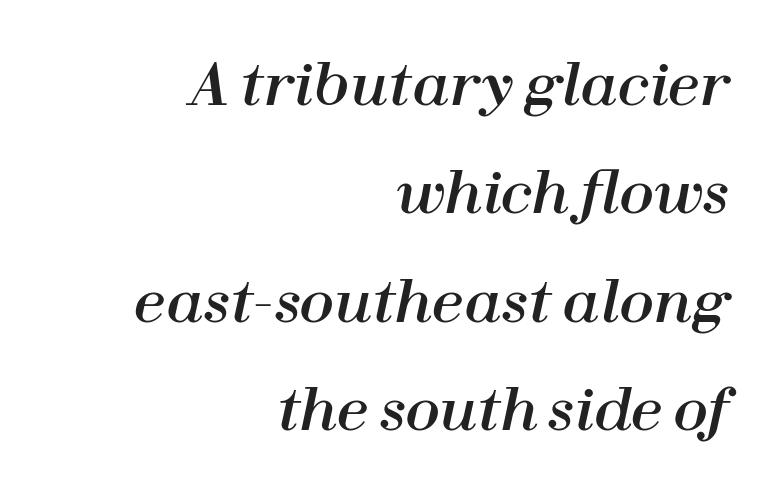
Glance below the letters and you will spot only blank space. A great deal of white space separates one row of letters from the next. The whole block is typeset with a tilt. Each line ends at the same right margin while the left side varies. You could not count columns in this text — the font is proportionally spaced. Honestly, the letter spacing is just normal — you wouldn't notice it.
